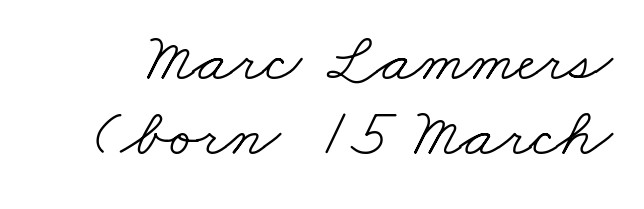
Q: Is the text bold? A: No.
Q: Is the typeface a serif or a sans-serif typeface? A: Serif.
Q: Is the text underlined? A: No.
Q: Is the spacing between letters normal or unusually wide? A: Normal.
Q: Is the spacing between lines tight, normal or loose? A: Tight.
Q: Width (condensed, normal, or wide)? A: Wide.
Q: Stroke contrast? A: Low.
Q: x-height? A: Small.
Q: Monospaced? A: No.
